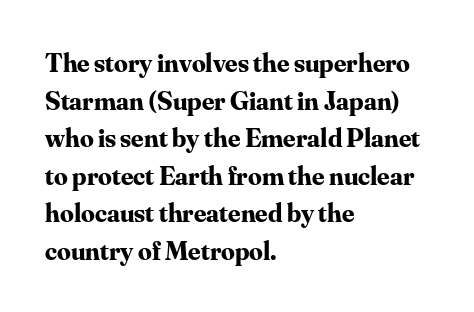
The image shows 27 px bold type, upright; set left-aligned, normal line spacing (1.39x), normal letter spacing, not underlined.
